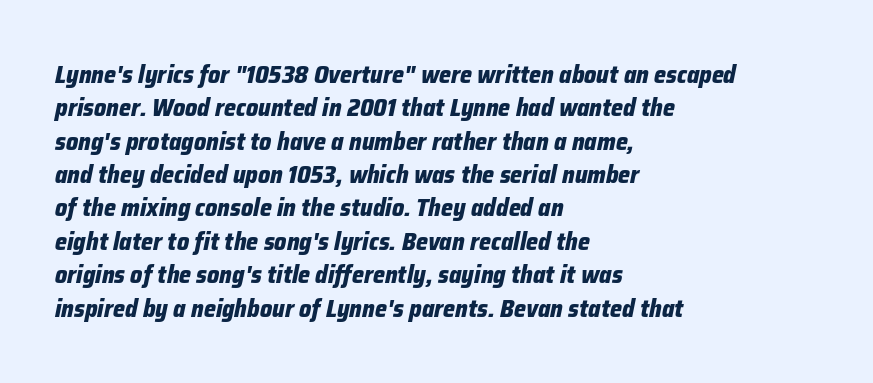
{"italic": "yes", "lean": "right", "slant_degrees": 12, "bold": "yes", "underline": "no", "align": "left", "line_spacing": "normal", "line_spacing_ratio": 1.39, "letter_spacing": "normal", "letter_spacing_em": 0.0, "glyph_px": 24}
